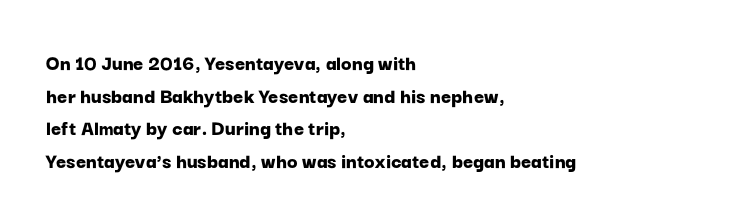
Q: Is the text bold? A: Yes.
Q: Is the text italic (slanted)? A: No, it is upright.
Q: Is the text underlined? A: No.
Q: How is the paragraph aligned? A: Left-aligned.
Q: Is the spacing between letters normal or unusually wide? A: Normal.
Q: Is the spacing between lines tight, normal or loose? A: Normal.
